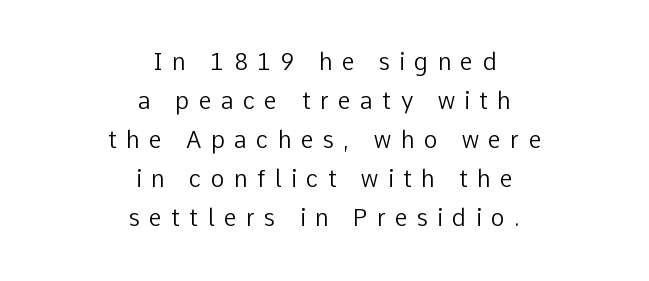
The image shows 23 px text type, upright; set centered, normal line spacing (1.7x), unusually wide letter spacing (+0.41 em), not underlined.
